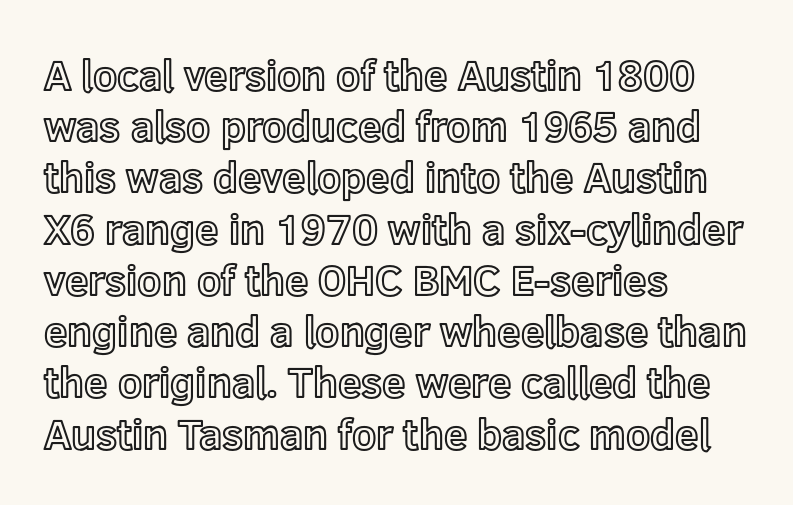
Q: Is the text italic (slanted)? A: No, it is upright.
Q: Is the text underlined? A: No.
Q: How is the paragraph aligned? A: Left-aligned.
Q: Is the spacing between letters normal or unusually wide? A: Normal.
Q: Width (condensed, normal, or wide)? A: Normal.
Q: x-height? A: Medium.
Q: Monospaced? A: No.
